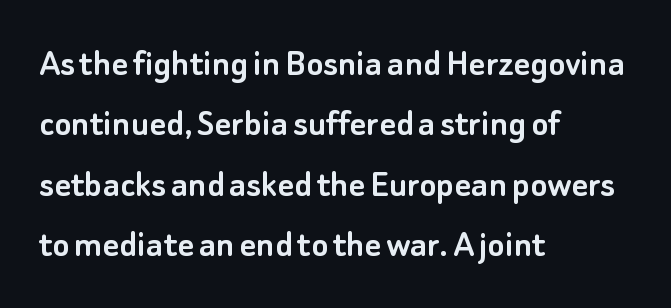
This sample uses an upright cut, with every glyph sitting square on the baseline. This rendering features lettering with no underline. You could not count columns in this text — the font is proportionally spaced. Stroke terminals: plain, sans-serif. Honestly, the letter spacing is just normal — you wouldn't notice it. The line-height multiplier appears to be the usual default.
